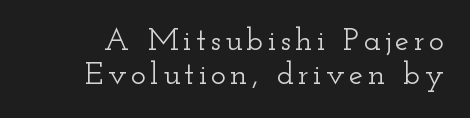
The typeface chosen for these lines features serifs. Anything drawn beneath the words? Only blank space. When letters stand straight like this, we call the style roman or upright. The face used here is proportionally spaced, like ordinary book or web type. Reading down the column, the eye jumps only a short way to each next line.
